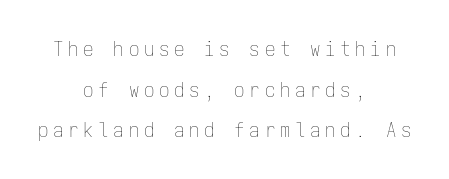
The font is comparable to plain body text, perhaps lighter. The rendering uses a large line-height, opening up the rows. Vertical strokes here are truly vertical. Rule under the text: the space is simply empty. Tracking value appears strongly positive — letters spread wide.
